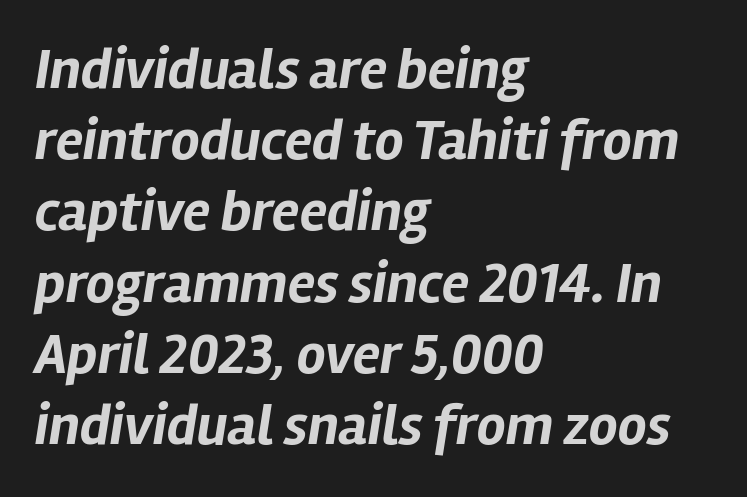
{"italic": "yes", "lean": "right", "slant_degrees": 12, "bold": "yes", "weight": "bold", "width": "normal", "stroke_contrast": "low", "x_height": "medium", "monospaced": "no", "underline": "no", "align": "left", "line_spacing": "normal", "line_spacing_ratio": 1.25, "letter_spacing": "normal", "letter_spacing_em": 0.0, "glyph_px": 57}
